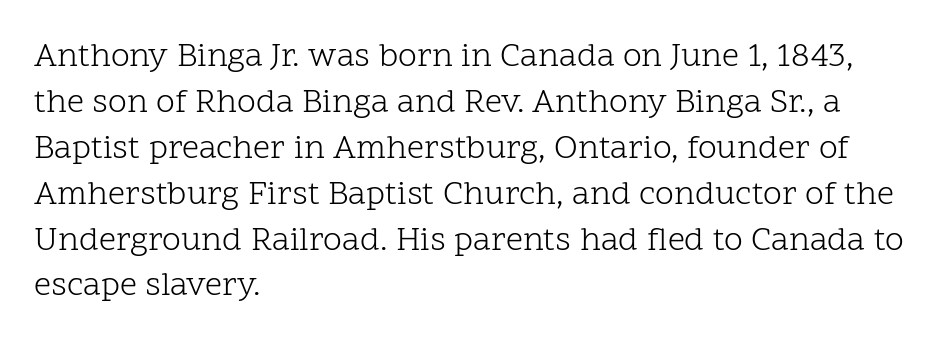
These lines are rendered in a variable-pitch font. Honestly, the row spacing looks completely unremarkable. Is the block centered? No — it sits flush against the left margin. Unmarked baselines from the first word to the last. Stroke mass is kept to a normal reading level or below.
